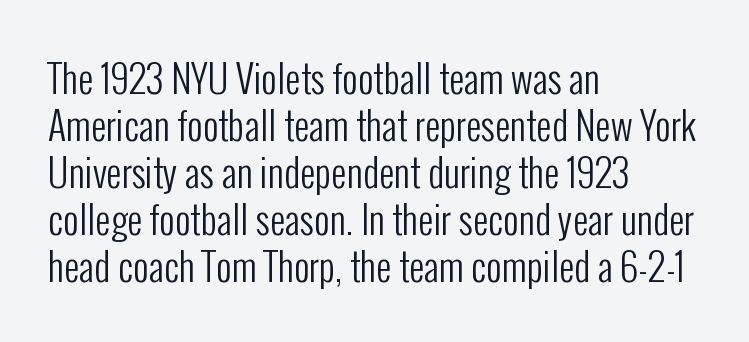
{"serif": "no", "italic": "no", "bold": "no", "weight": "regular", "width": "condensed", "stroke_contrast": "low", "x_height": "medium", "monospaced": "no", "underline": "no", "align": "left", "line_spacing_ratio": 1.24, "letter_spacing": "normal", "letter_spacing_em": 0.0, "glyph_px": 38}
